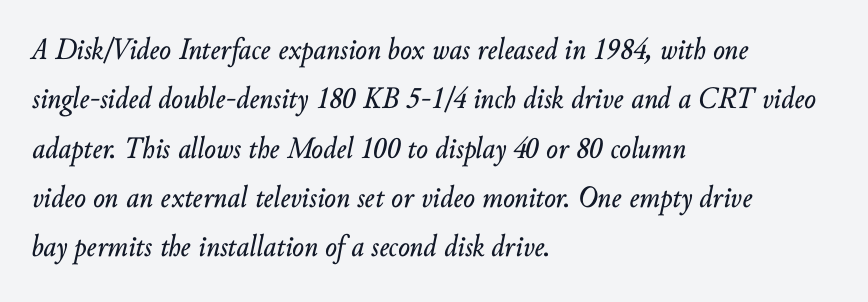
The image shows 31 px text type, italic (leaning right); set left-aligned, normal line spacing (1.59x), normal letter spacing, not underlined; low stroke contrast and a small x-height.
